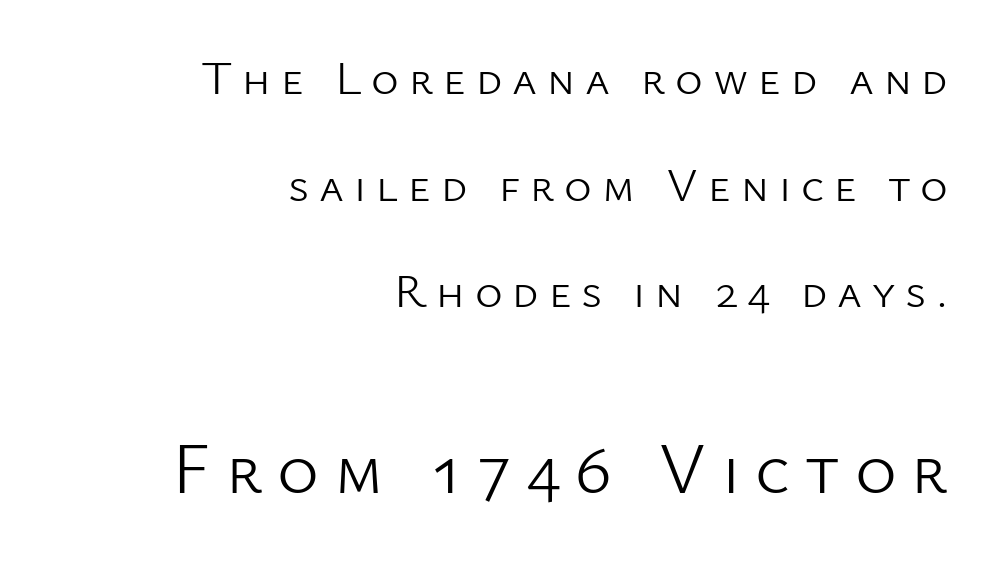
{"serif": "no", "italic": "no", "bold": "no", "weight": "light", "width": "normal", "stroke_contrast": "low", "x_height": "medium", "monospaced": "no", "underline": "no", "align": "right", "line_spacing": "loose", "line_spacing_ratio": 2.27, "letter_spacing": "wide", "letter_spacing_em": 0.21, "larger_block": "second", "size_ratio": 1.51, "glyph_px": 71}
